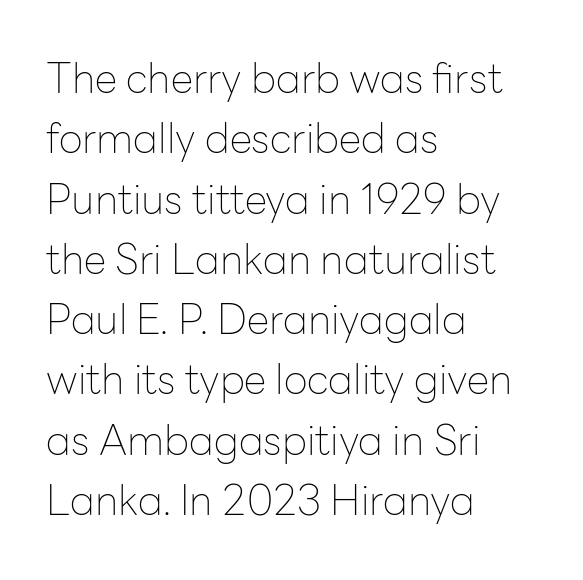
Q: Is the text bold? A: No.
Q: Is the text italic (slanted)? A: No, it is upright.
Q: Is the typeface a serif or a sans-serif typeface? A: Sans-serif.
Q: Is the text underlined? A: No.
Q: How is the paragraph aligned? A: Left-aligned.
Q: Is the spacing between letters normal or unusually wide? A: Normal.
Q: Is the spacing between lines tight, normal or loose? A: Normal.
Q: Width (condensed, normal, or wide)? A: Normal.
Q: Stroke contrast? A: Low.
Q: x-height? A: Medium.
Q: Monospaced? A: No.
